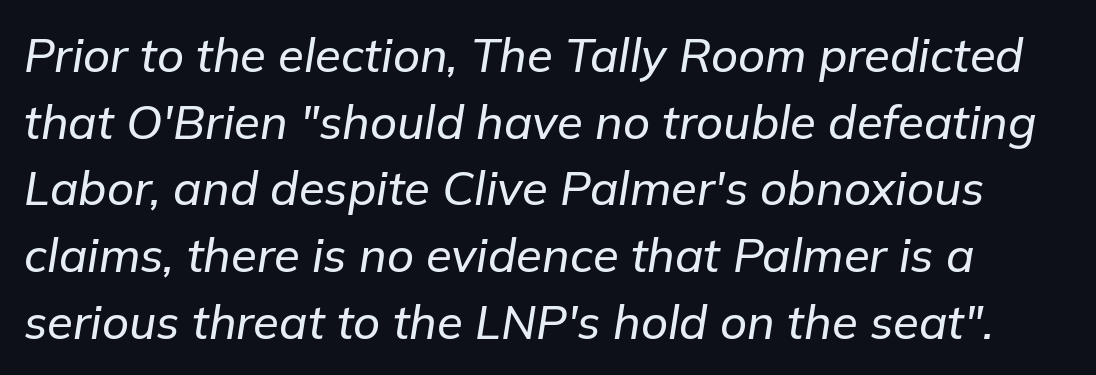
Posture: slanted. The lines sit at an ordinary, default distance from one another. Looks like regular typesetting: each glyph gets only the width it needs. The horizontal fit of the characters is conventional and even. Underlining? Definitely not there.
